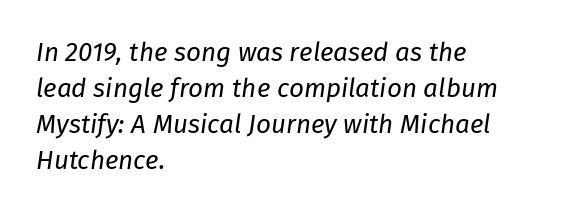
Q: Is the text bold? A: No.
Q: Is the text italic (slanted)? A: Yes, it leans right by about 8 degrees.
Q: Is the text underlined? A: No.
Q: How is the paragraph aligned? A: Left-aligned.
Q: Is the spacing between letters normal or unusually wide? A: Normal.
Q: Is the spacing between lines tight, normal or loose? A: Normal.
